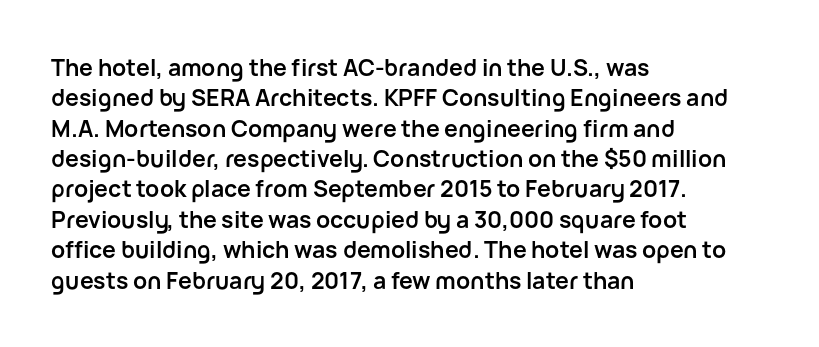
Each word holds together tightly as a unit, with standard inter-letter gaps. Typeset ragged right — the left edge is the straight one. Has an underline been added? It has not. The passage shown stacks its lines at a standard gap. A typesetter would mark this as roman, not italic. The passage shown is emphatically bold.
